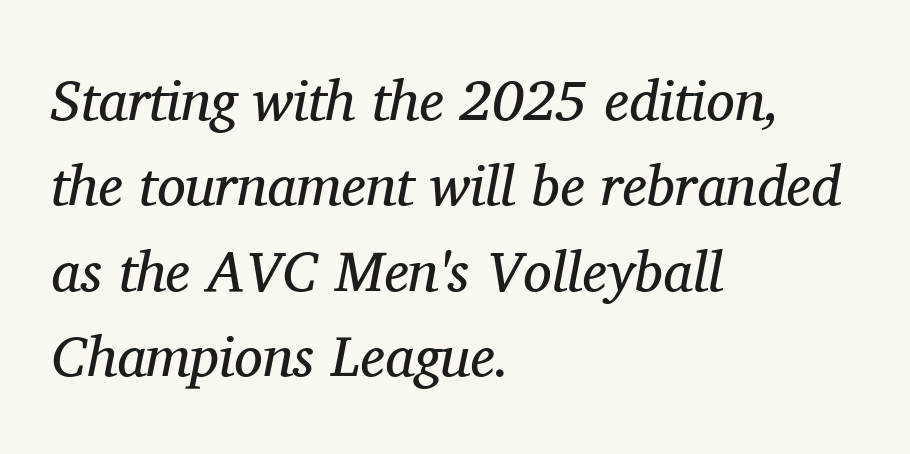
The type is set solid horizontally, with unmodified tracking. Does the type have serifs? Yes, each stem ends in a small foot. Short and long lines alike share a common starting point at left. Is this a fixed-width face? No — the glyphs have proportional, varying widths. Anything drawn beneath the words? Only blank space.
